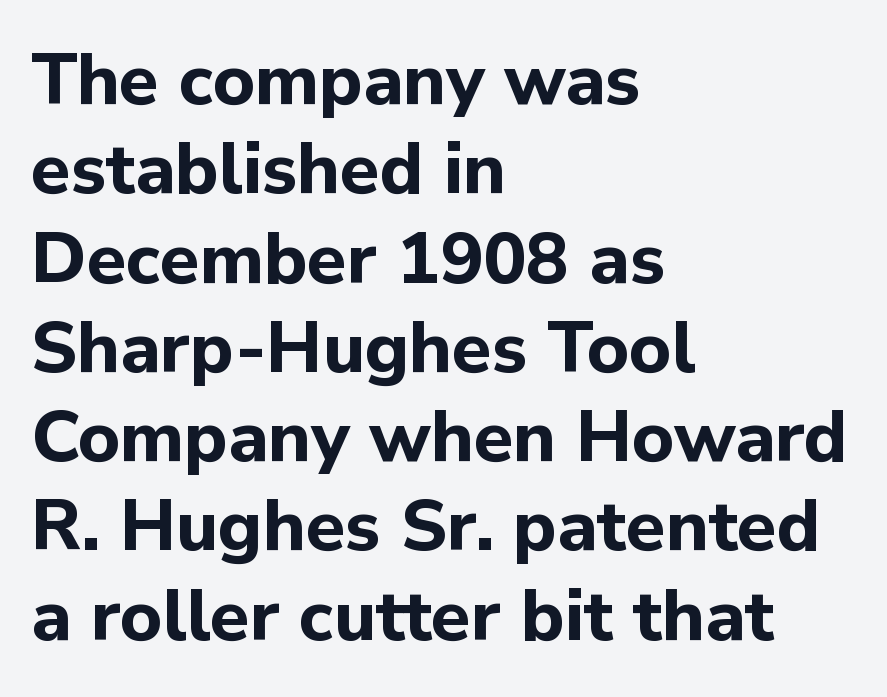
{"serif": "no", "italic": "no", "bold": "yes", "weight": "bold", "width": "normal", "stroke_contrast": "low", "x_height": "medium", "monospaced": "no", "underline": "no", "align": "left", "line_spacing_ratio": 1.24, "letter_spacing": "normal", "letter_spacing_em": 0.0, "glyph_px": 72}
